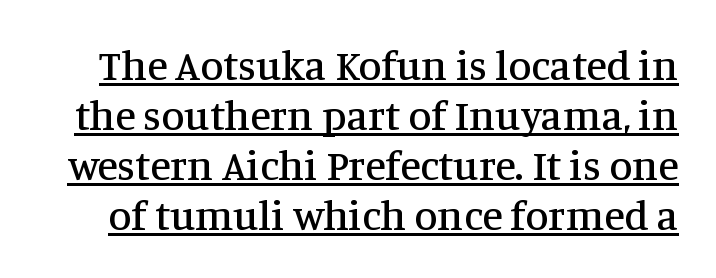
The characters display serif detailing at their extremities. You can see a thin bar hugging the bottom of the glyphs. The lettering holds an erect, upright posture throughout. Characters follow at the spacing the type designer built in. Note the varied advance widths — an 'i' is clearly narrower than an 'm'.
